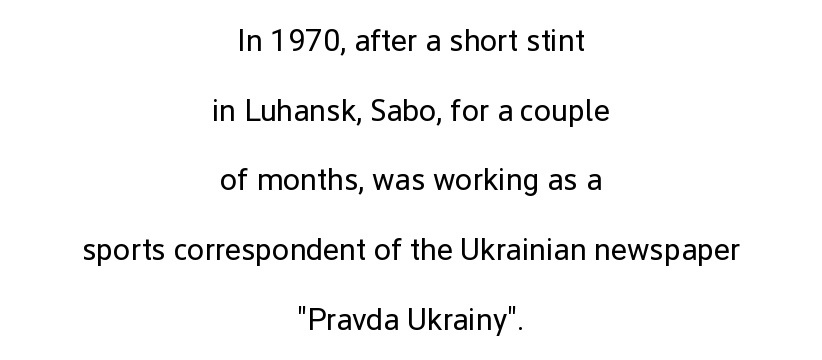
{"serif": "no", "italic": "no", "bold": "no", "weight": "regular", "width": "normal", "stroke_contrast": "low", "x_height": "medium", "monospaced": "no", "underline": "no", "align": "center", "line_spacing": "loose", "line_spacing_ratio": 2.25, "letter_spacing": "normal", "letter_spacing_em": 0.0, "glyph_px": 31}
